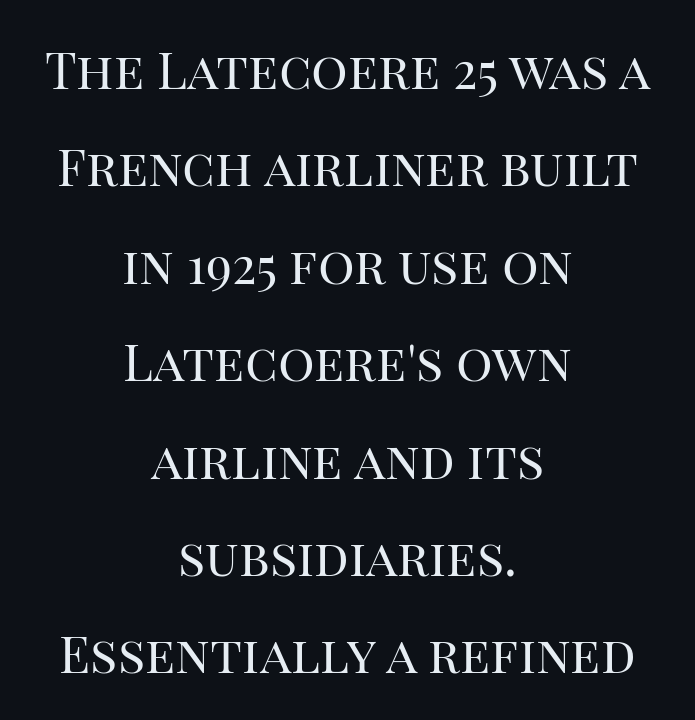
Q: Is the text bold? A: No.
Q: Is the text italic (slanted)? A: No, it is upright.
Q: Is the typeface a serif or a sans-serif typeface? A: Serif.
Q: Is the text underlined? A: No.
Q: How is the paragraph aligned? A: Centered.
Q: Is the spacing between letters normal or unusually wide? A: Normal.
Q: Is the spacing between lines tight, normal or loose? A: Loose.
Q: Width (condensed, normal, or wide)? A: Normal.
Q: Stroke contrast? A: High.
Q: x-height? A: Large.
Q: Monospaced? A: No.
